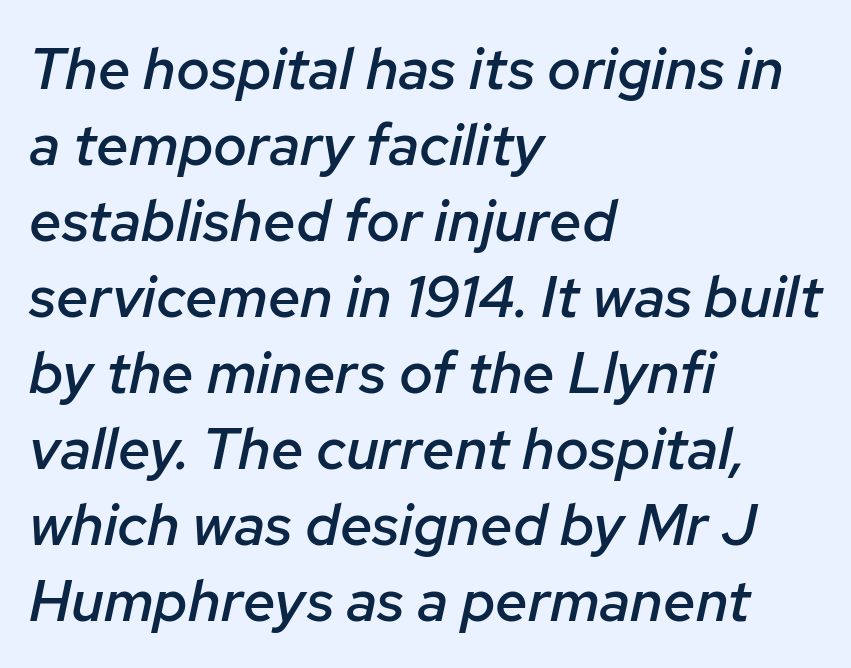
Q: Is the text bold? A: Semi-bold.
Q: Is the text italic (slanted)? A: Yes, it leans right by about 12 degrees.
Q: Is the text underlined? A: No.
Q: How is the paragraph aligned? A: Left-aligned.
Q: Is the spacing between letters normal or unusually wide? A: Normal.
Q: Is the spacing between lines tight, normal or loose? A: Normal.
Q: Width (condensed, normal, or wide)? A: Normal.
Q: Stroke contrast? A: Low.
Q: x-height? A: Medium.
Q: Monospaced? A: No.
